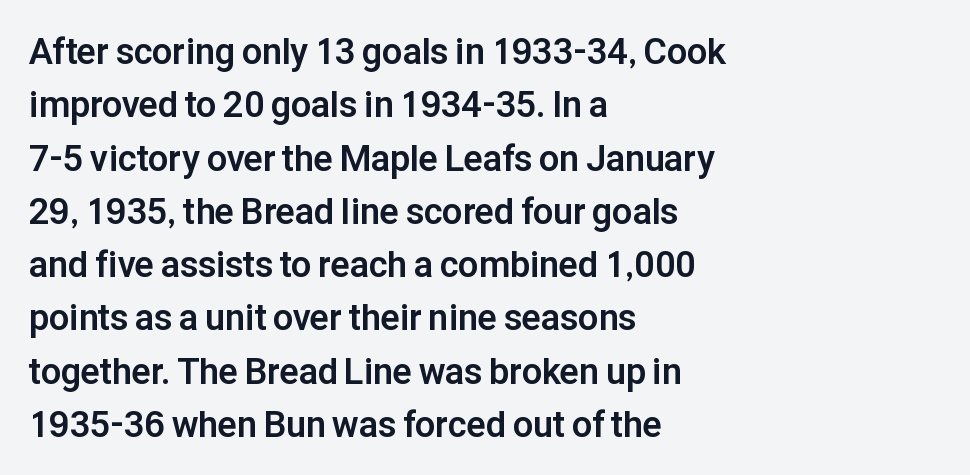
Caption: bold face, heavy strokes. Quick note: not italic, upright. Each letter keeps its own natural width here, so spacing adapts to shape. The zone under the glyphs is completely vacant. Horizontal bands of white between lines are of average thickness. You could call the tracking neutral — neither tight nor loose.
